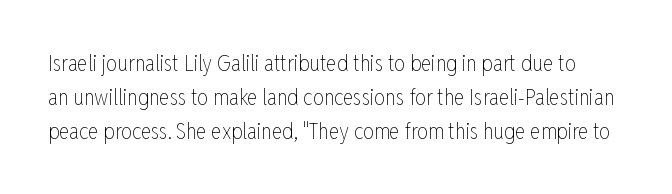
{"italic": "no", "bold": "no", "underline": "no", "line_spacing": "normal", "line_spacing_ratio": 1.54, "letter_spacing": "normal", "letter_spacing_em": 0.0, "glyph_px": 22}
